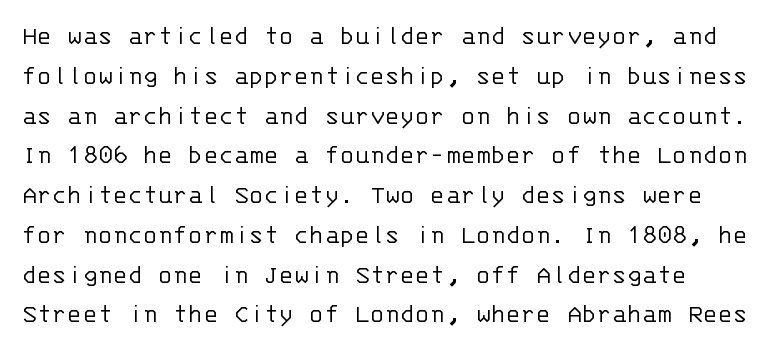
The vertical gap from one line to the next is medium. The specimen omits any rule beneath the text block's lines. This is not heavy type; no bold has been used. The characters display no serif detailing; their extremities are plain.
